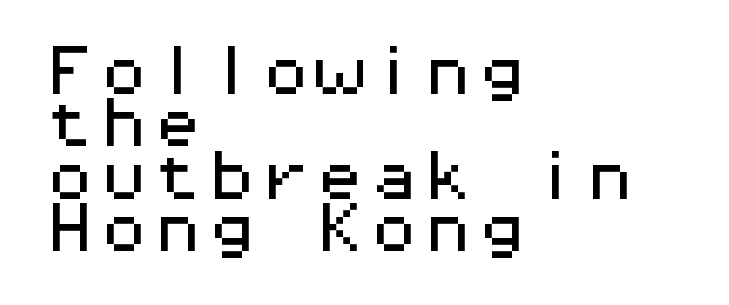
{"serif": "no", "italic": "no", "width": "wide", "stroke_contrast": "medium", "x_height": "medium", "monospaced": "yes", "underline": "no", "align": "left", "line_spacing": "tight", "line_spacing_ratio": 0.97, "letter_spacing": "normal", "letter_spacing_em": 0.0, "glyph_px": 54}
